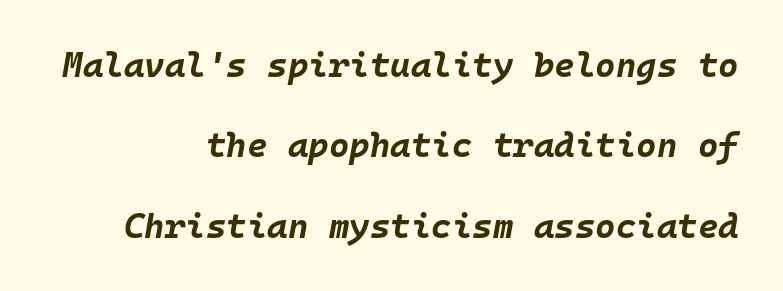
The lines in this sample share a right terminus and differ only in where they begin. A bare baseline throughout the passage. The axis of the letterforms is tilted away from vertical. Notice the wide empty band between every row — that's loose leading. Heavy-handed strokes throughout: this text is bold. The line texture is even and compact thanks to regular tracking.
